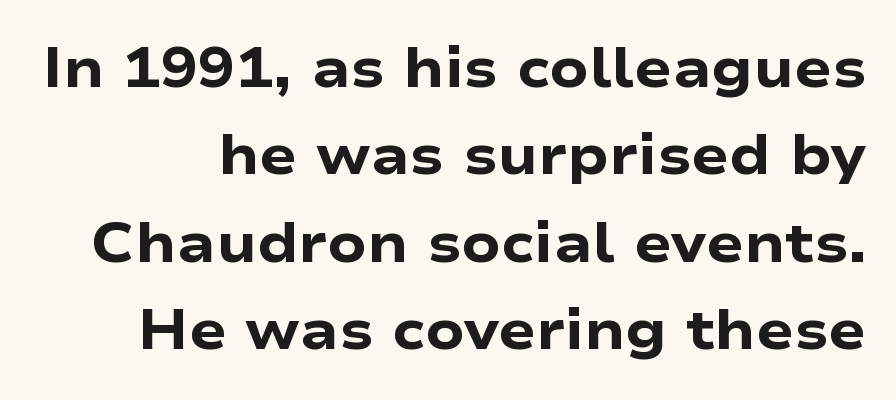
The image shows 56 px heavy, wide sans-serif type, upright; set normal line spacing (1.56x), normal letter spacing, not underlined; low stroke contrast and a medium x-height.
